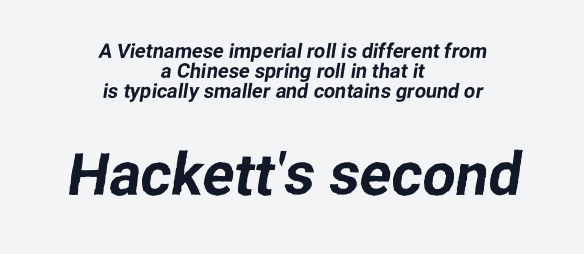
The specimen omits any rule beneath the text block's lines. Looks like regular typesetting: each glyph gets only the width it needs. The compositor balanced each line on the midline. Observe the absence of serifs on each vertical stroke in this sample. The letterforms sit shoulder to shoulder at normal distance. The block sitting lower on the canvas is the one with enlarged characters.
